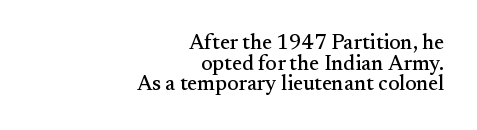
{"italic": "no", "underline": "no", "align": "right", "line_spacing": "tight", "line_spacing_ratio": 0.98, "letter_spacing": "normal", "letter_spacing_em": 0.0, "glyph_px": 21}
